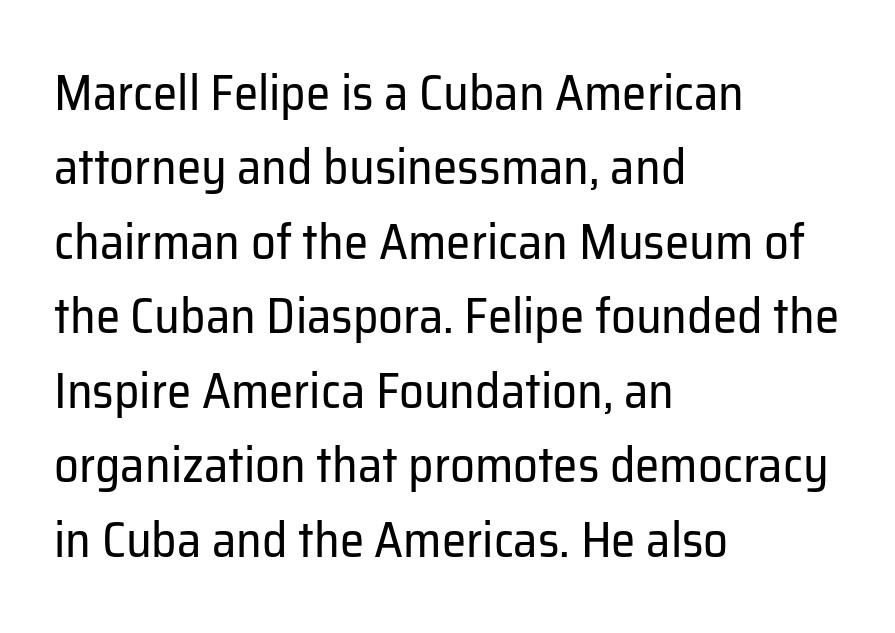
The image shows 49 px regular-weight sans-serif type, upright; set left-aligned, normal line spacing (1.52x), normal letter spacing, not underlined; low stroke contrast and a medium x-height.
